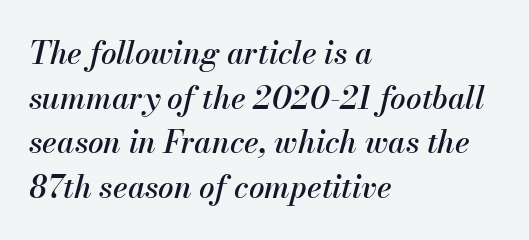
The image shows 31 px text type, italic (leaning right); set left-aligned, normal line spacing (1.44x), normal letter spacing, not underlined; medium stroke contrast and a small x-height.
